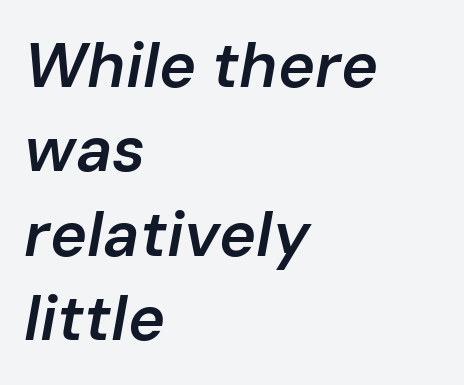
{"italic": "yes", "lean": "right", "slant_degrees": 10, "bold": "semi", "weight": "semibold", "width": "normal", "stroke_contrast": "low", "x_height": "medium", "monospaced": "no", "underline": "no", "align": "left", "line_spacing": "normal", "line_spacing_ratio": 1.34, "letter_spacing": "normal", "letter_spacing_em": 0.0, "glyph_px": 63}
